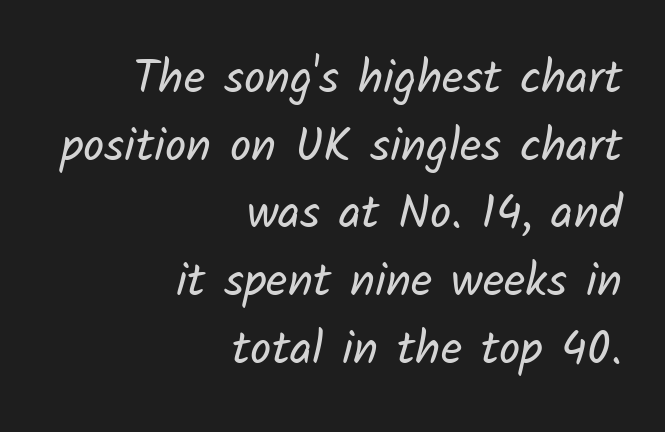
Q: Is the text bold? A: No.
Q: Is the typeface a serif or a sans-serif typeface? A: Sans-serif.
Q: Is the text underlined? A: No.
Q: How is the paragraph aligned? A: Right-aligned.
Q: Is the spacing between letters normal or unusually wide? A: Normal.
Q: Is the spacing between lines tight, normal or loose? A: Normal.
Q: Width (condensed, normal, or wide)? A: Normal.
Q: Stroke contrast? A: Low.
Q: x-height? A: Medium.
Q: Monospaced? A: No.
